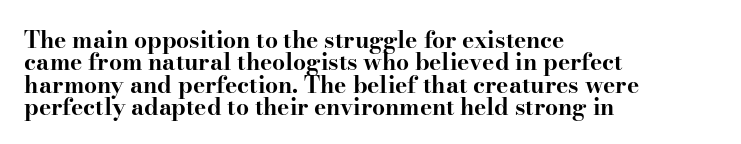
The image shows 23 px bold type, upright; set left-aligned, tight line spacing (0.97x), normal letter spacing, not underlined.
